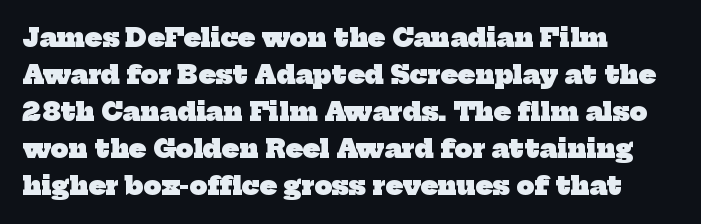
Q: Is the text bold? A: Yes.
Q: Is the text underlined? A: No.
Q: How is the paragraph aligned? A: Left-aligned.
Q: Is the spacing between letters normal or unusually wide? A: Normal.
Q: Is the spacing between lines tight, normal or loose? A: Normal.
